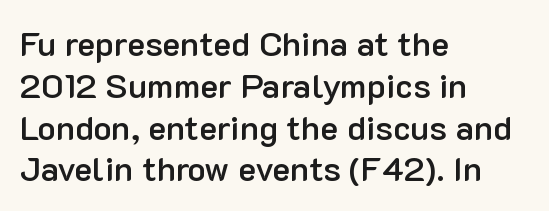
Q: Is the text bold? A: Semi-bold.
Q: Is the text italic (slanted)? A: No, it is upright.
Q: Is the typeface a serif or a sans-serif typeface? A: Sans-serif.
Q: Is the text underlined? A: No.
Q: How is the paragraph aligned? A: Left-aligned.
Q: Is the spacing between letters normal or unusually wide? A: Normal.
Q: Width (condensed, normal, or wide)? A: Normal.
Q: Stroke contrast? A: Low.
Q: x-height? A: Medium.
Q: Monospaced? A: No.
